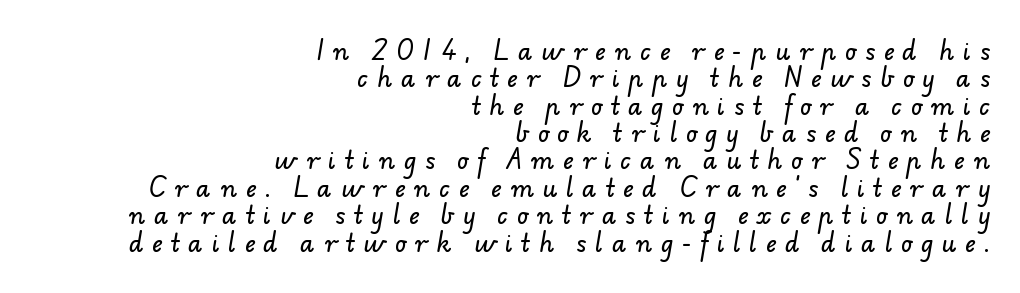
{"underline": "no", "align": "right", "line_spacing_ratio": 1.19, "letter_spacing": "wide", "letter_spacing_em": 0.39, "glyph_px": 23}
